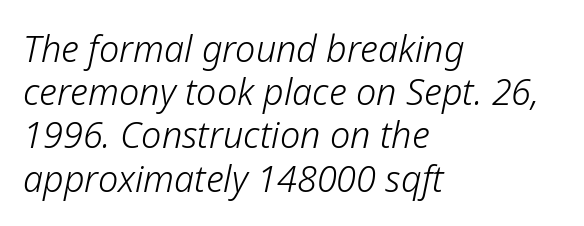
Q: Is the text bold? A: No.
Q: Is the text italic (slanted)? A: Yes, it leans right by about 12 degrees.
Q: Is the text underlined? A: No.
Q: How is the paragraph aligned? A: Left-aligned.
Q: Is the spacing between letters normal or unusually wide? A: Normal.
Q: Width (condensed, normal, or wide)? A: Normal.
Q: Stroke contrast? A: Low.
Q: x-height? A: Medium.
Q: Monospaced? A: No.
